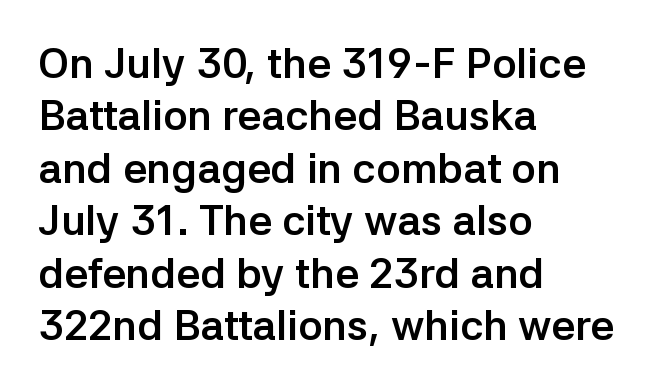
Q: Is the text bold? A: Yes.
Q: Is the text italic (slanted)? A: No, it is upright.
Q: Is the typeface a serif or a sans-serif typeface? A: Sans-serif.
Q: Is the text underlined? A: No.
Q: How is the paragraph aligned? A: Left-aligned.
Q: Is the spacing between letters normal or unusually wide? A: Normal.
Q: Is the spacing between lines tight, normal or loose? A: Normal.
Q: Width (condensed, normal, or wide)? A: Normal.
Q: Stroke contrast? A: Low.
Q: x-height? A: Medium.
Q: Monospaced? A: No.
